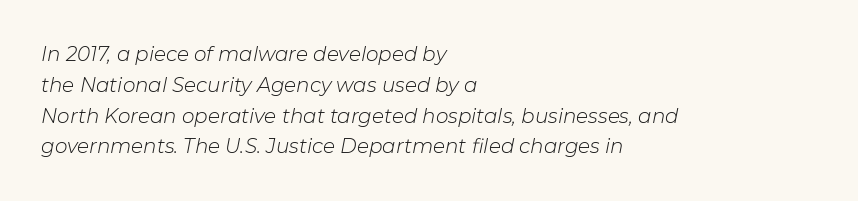
{"italic": "yes", "lean": "right", "slant_degrees": 11, "bold": "no", "underline": "no", "align": "left", "line_spacing": "normal", "line_spacing_ratio": 1.54, "letter_spacing": "normal", "letter_spacing_em": 0.0, "glyph_px": 20}
